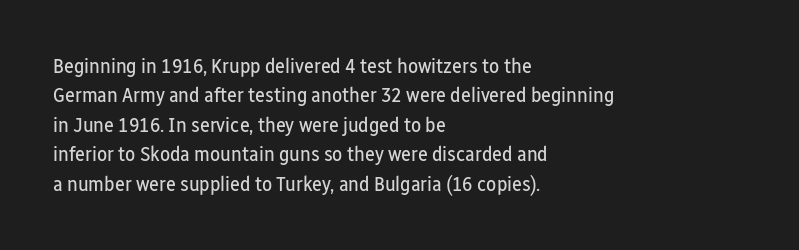
Q: Is the text bold? A: No.
Q: Is the text italic (slanted)? A: No, it is upright.
Q: Is the text underlined? A: No.
Q: How is the paragraph aligned? A: Left-aligned.
Q: Is the spacing between letters normal or unusually wide? A: Normal.
Q: Is the spacing between lines tight, normal or loose? A: Normal.
